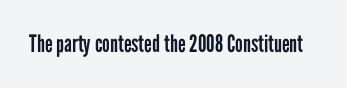
{"italic": "no", "bold": "no", "underline": "no", "letter_spacing": "normal", "letter_spacing_em": 0.0, "glyph_px": 24}
